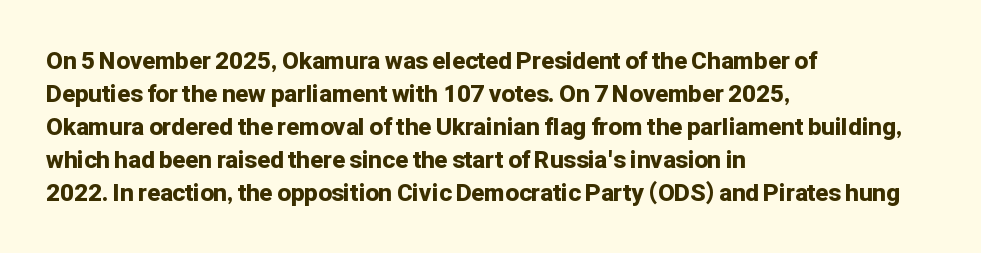
The image shows 24 px bold type, upright; set left-aligned, normal line spacing (1.37x), normal letter spacing, not underlined.
